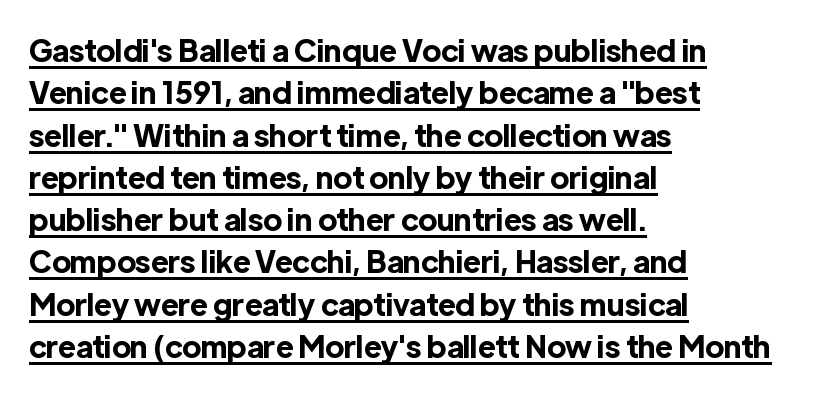
Students, observe: this is what conventionally led text looks like. The letters advance in unequal steps, a hallmark of proportional type. Is this a sans? Yes — the strokes have no serifs. Emphasis is given by a line drawn under the lettering.
